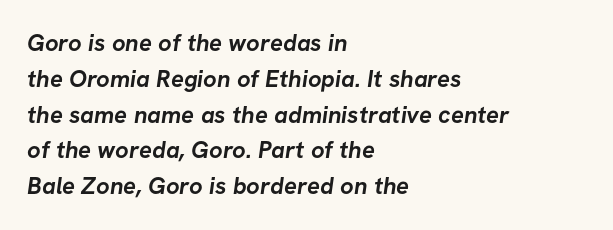
{"bold": "yes", "underline": "no", "align": "left", "line_spacing": "normal", "line_spacing_ratio": 1.49, "letter_spacing": "normal", "letter_spacing_em": 0.0, "glyph_px": 24}
